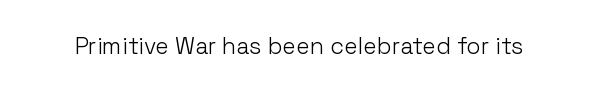
Q: Is the text bold? A: No.
Q: Is the text italic (slanted)? A: No, it is upright.
Q: Is the text underlined? A: No.
Q: Is the spacing between letters normal or unusually wide? A: Normal.
